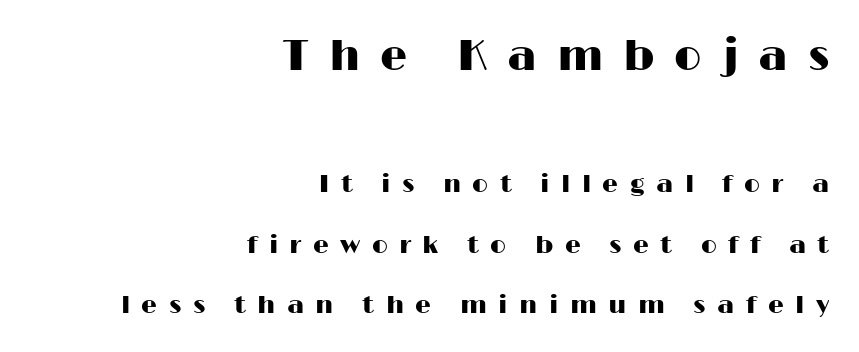
The image shows 43 px wide sans-serif type, upright; set right-aligned, loose line spacing (2.43x), unusually wide letter spacing (+0.46 em), not underlined; the first (top) block is 1.72x larger; high stroke contrast and a medium x-height.
